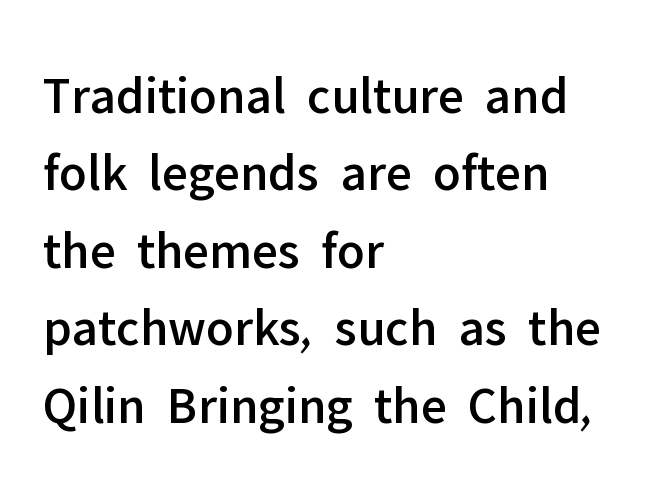
Is the block centered? No — it sits flush against the left margin. Leading: standard. Underline: absent. The letters stand upright; this is a roman face.
